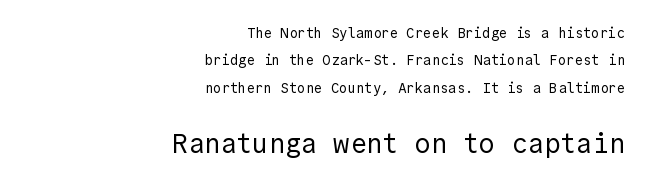
The image shows 27 px text type, upright; set right-aligned, loose line spacing (1.95x), normal letter spacing, not underlined; the second (bottom) block is 1.93x larger.
